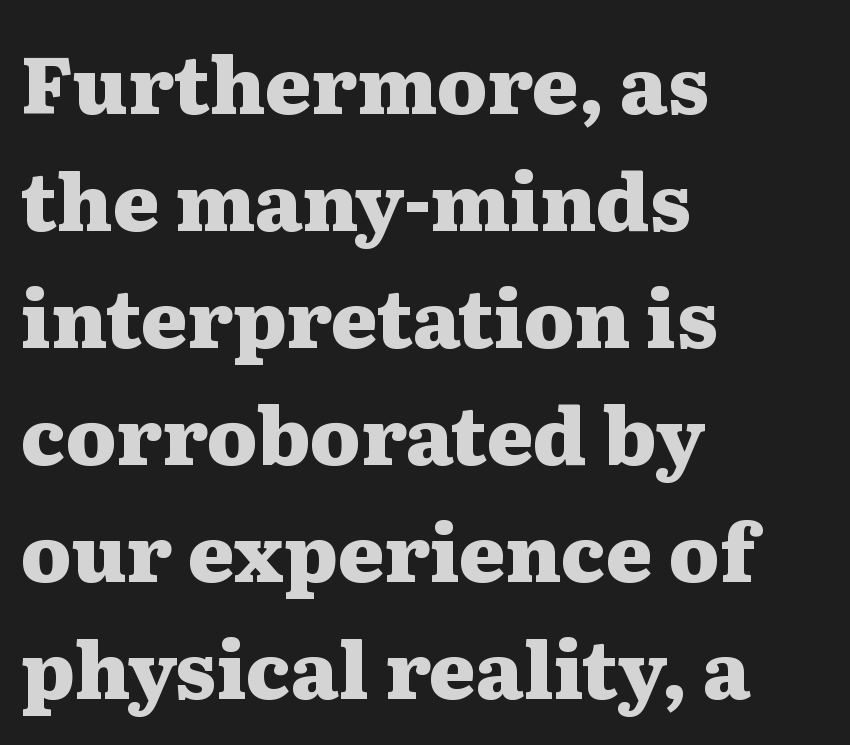
The image shows 79 px heavy, wide serif type, upright; set left-aligned, normal line spacing (1.48x), normal letter spacing, not underlined; medium stroke contrast and a medium x-height.
